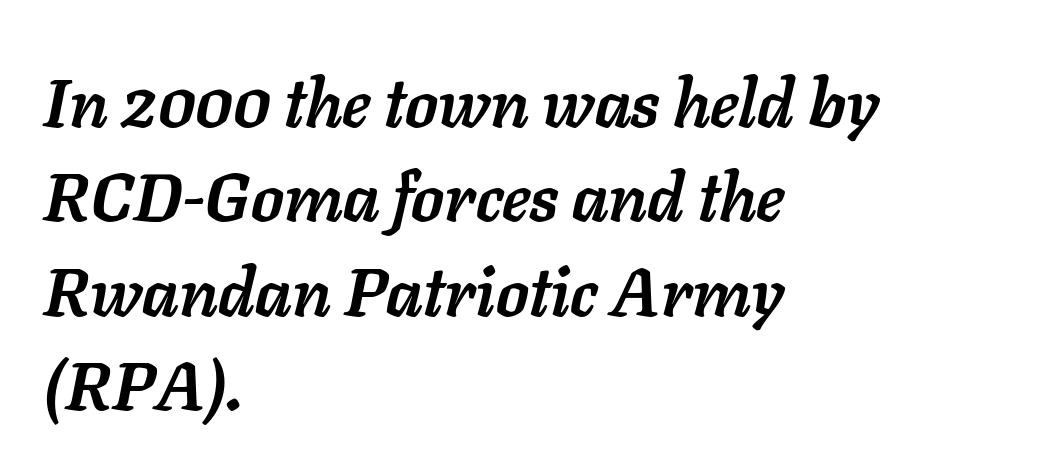
{"italic": "yes", "lean": "right", "slant_degrees": 11, "bold": "yes", "weight": "semibold", "width": "normal", "stroke_contrast": "low", "x_height": "medium", "monospaced": "no", "underline": "no", "align": "left", "line_spacing": "normal", "line_spacing_ratio": 1.41, "letter_spacing": "normal", "letter_spacing_em": 0.0, "glyph_px": 67}
